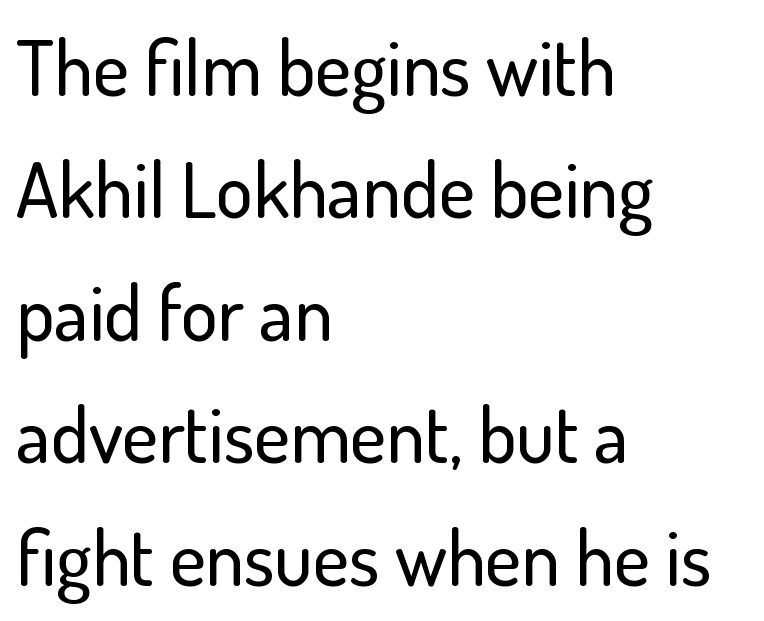
The image shows 77 px sans-serif type, upright; set left-aligned, normal line spacing (1.59x), normal letter spacing, not underlined; low stroke contrast and a small x-height.
